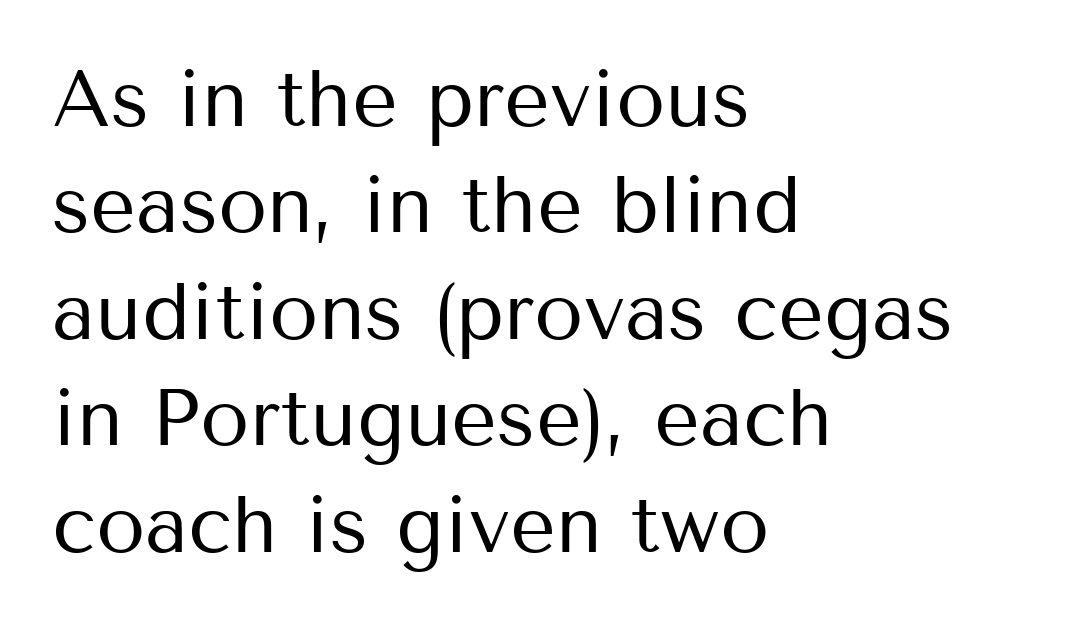
Note the varied advance widths — an 'i' is clearly narrower than an 'm'. A clean baseline with only descenders dipping below it. Caption: face not bold, strokes unweighted. This is the regular roman posture of the typeface. Default kerning and tracking; the words read as compact shapes.
